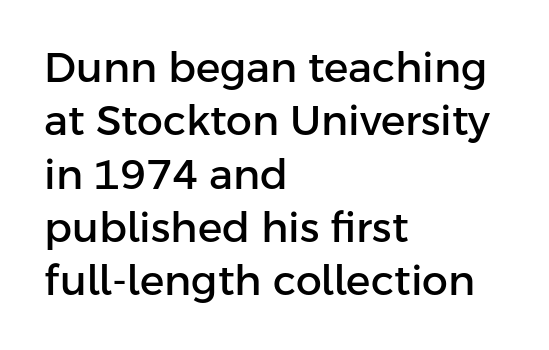
The lettering stays uniformly vertical, giving the passage a roman look. Tracking here is standard; glyphs follow each other at the usual distance. The gap between lines stays unmarked. Serif or sans? Sans — the stroke terminals are bare. Compared with a centered layout, this one pins lines to the left instead. You could not count columns in this text — the font is proportionally spaced.
